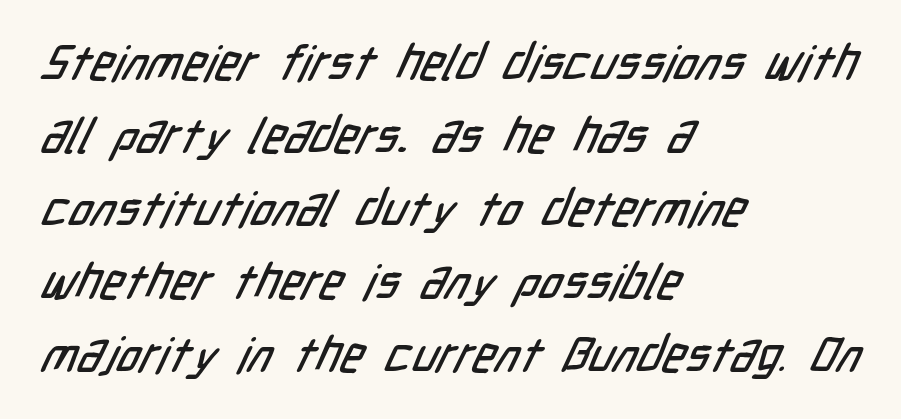
The space beneath each line is pristine and unruled. The face used here is proportionally spaced, like ordinary book or web type. How are the letters spaced? Ordinarily, with no added tracking. The designer left line spacing at the default. The passage is arranged the way most books set body copy — flush left.
